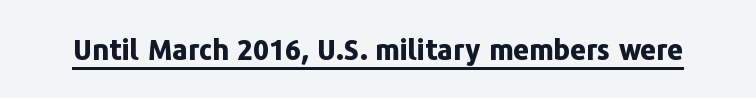
The image shows 28 px bold sans-serif type, upright; set normal letter spacing, underlined; low stroke contrast and a medium x-height.
